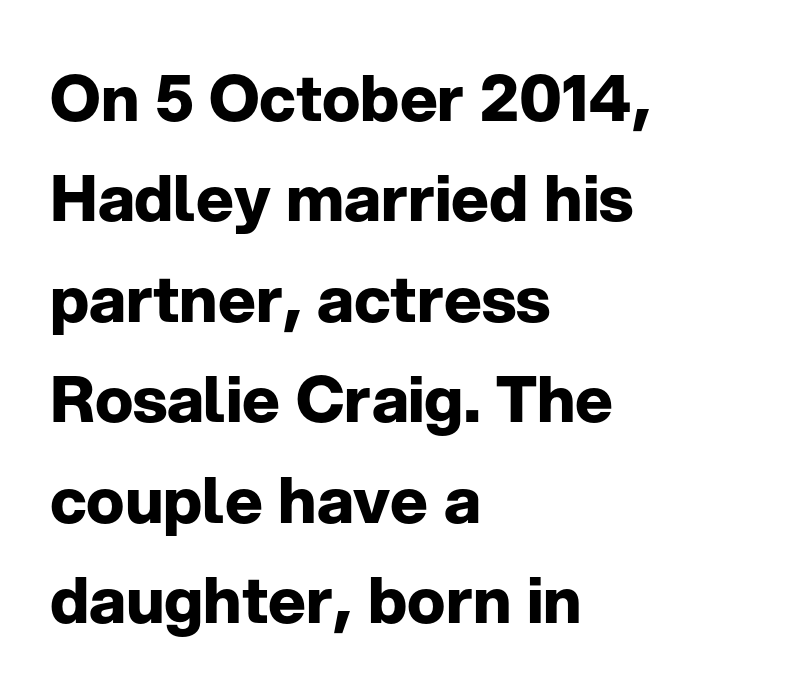
Q: Is the text bold? A: Yes.
Q: Is the text italic (slanted)? A: No, it is upright.
Q: Is the typeface a serif or a sans-serif typeface? A: Sans-serif.
Q: Is the text underlined? A: No.
Q: How is the paragraph aligned? A: Left-aligned.
Q: Is the spacing between letters normal or unusually wide? A: Normal.
Q: Is the spacing between lines tight, normal or loose? A: Normal.
Q: Width (condensed, normal, or wide)? A: Normal.
Q: Stroke contrast? A: Low.
Q: x-height? A: Medium.
Q: Monospaced? A: No.
